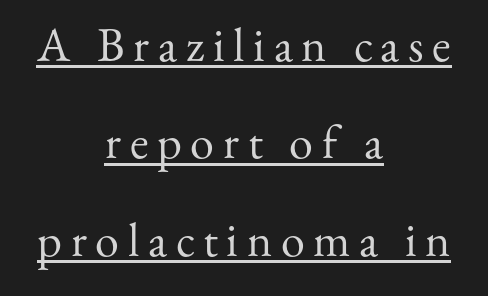
Q: Is the text bold? A: No.
Q: Is the text italic (slanted)? A: No, it is upright.
Q: Is the typeface a serif or a sans-serif typeface? A: Serif.
Q: Is the text underlined? A: Yes.
Q: How is the paragraph aligned? A: Centered.
Q: Is the spacing between lines tight, normal or loose? A: Loose.
Q: Width (condensed, normal, or wide)? A: Normal.
Q: Stroke contrast? A: Medium.
Q: x-height? A: Small.
Q: Monospaced? A: No.
